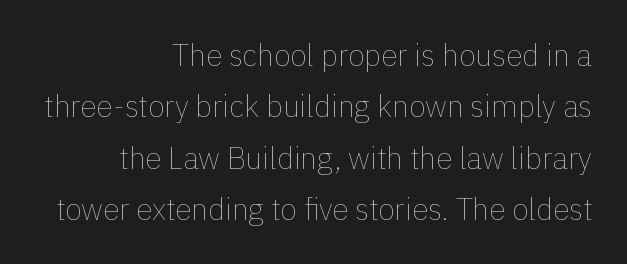
Underlining? Definitely not there. Looks like regular typesetting: each glyph gets only the width it needs. Casual observation: everything's shoved over to the right. Honestly, the letter spacing is just normal — you wouldn't notice it. Stroke mass is kept to a normal reading level or below. This is roman type, the default non-slanted kind.
